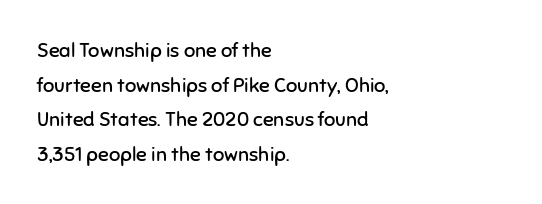
The image shows 20 px text type, upright; set left-aligned, line spacing 1.73x, normal letter spacing, not underlined.
